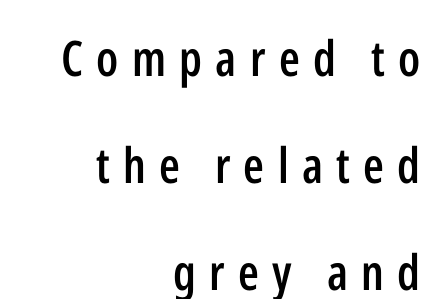
Q: Is the text bold? A: Semi-bold.
Q: Is the text italic (slanted)? A: No, it is upright.
Q: Is the typeface a serif or a sans-serif typeface? A: Sans-serif.
Q: Is the text underlined? A: No.
Q: How is the paragraph aligned? A: Right-aligned.
Q: Is the spacing between letters normal or unusually wide? A: Unusually wide.
Q: Is the spacing between lines tight, normal or loose? A: Loose.
Q: Width (condensed, normal, or wide)? A: Condensed.
Q: Stroke contrast? A: Low.
Q: x-height? A: Medium.
Q: Monospaced? A: No.
